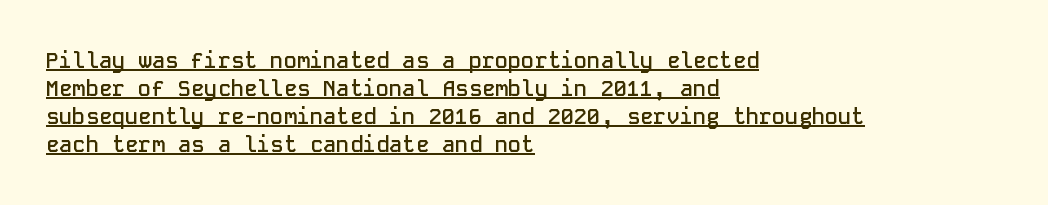
Q: Is the text bold? A: Semi-bold.
Q: Is the text italic (slanted)? A: No, it is upright.
Q: Is the text underlined? A: Yes.
Q: How is the paragraph aligned? A: Left-aligned.
Q: Is the spacing between letters normal or unusually wide? A: Normal.
Q: Is the spacing between lines tight, normal or loose? A: Normal.
